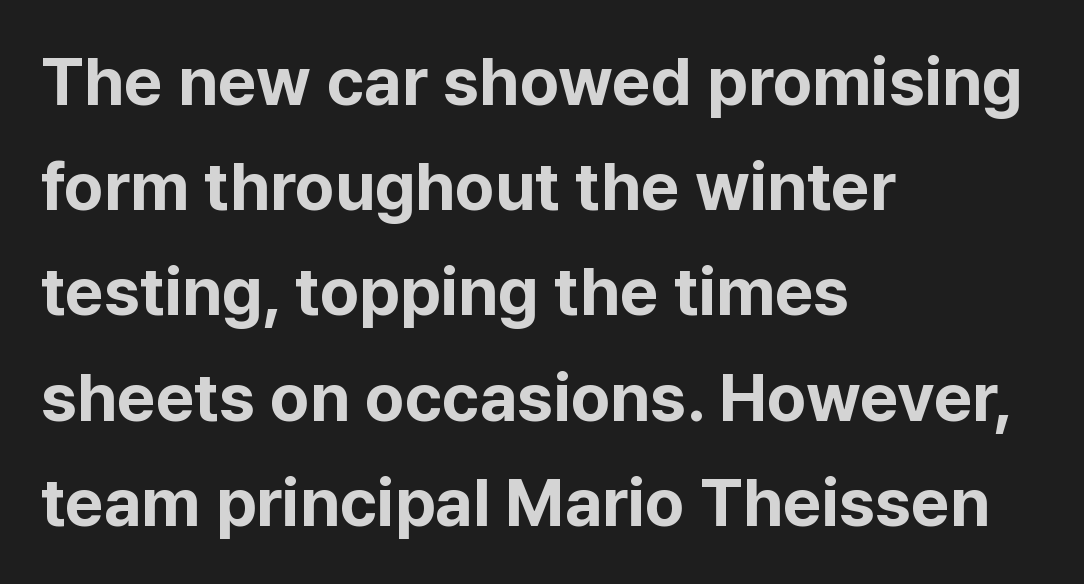
Q: Is the text bold? A: Yes.
Q: Is the text italic (slanted)? A: No, it is upright.
Q: Is the typeface a serif or a sans-serif typeface? A: Sans-serif.
Q: Is the text underlined? A: No.
Q: How is the paragraph aligned? A: Left-aligned.
Q: Is the spacing between letters normal or unusually wide? A: Normal.
Q: Is the spacing between lines tight, normal or loose? A: Normal.
Q: Width (condensed, normal, or wide)? A: Normal.
Q: Stroke contrast? A: Low.
Q: x-height? A: Medium.
Q: Monospaced? A: No.
